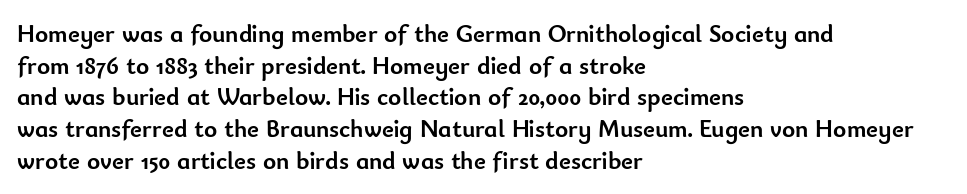
The image shows 25 px bold type, upright; set left-aligned, normal line spacing (1.27x), normal letter spacing, not underlined.
